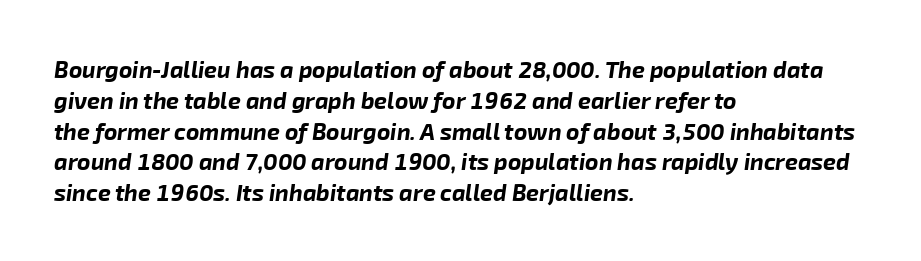
Between one letter and the next there's only the usual sliver of space. Vertically, the passage feels balanced, rows spaced as you'd expect. Descenders are the only things crossing below the line. Line beginnings align vertically; line endings do not. You can tell it's italic because the verticals aren't actually vertical. Summary of weight: heavy, a full bold.
